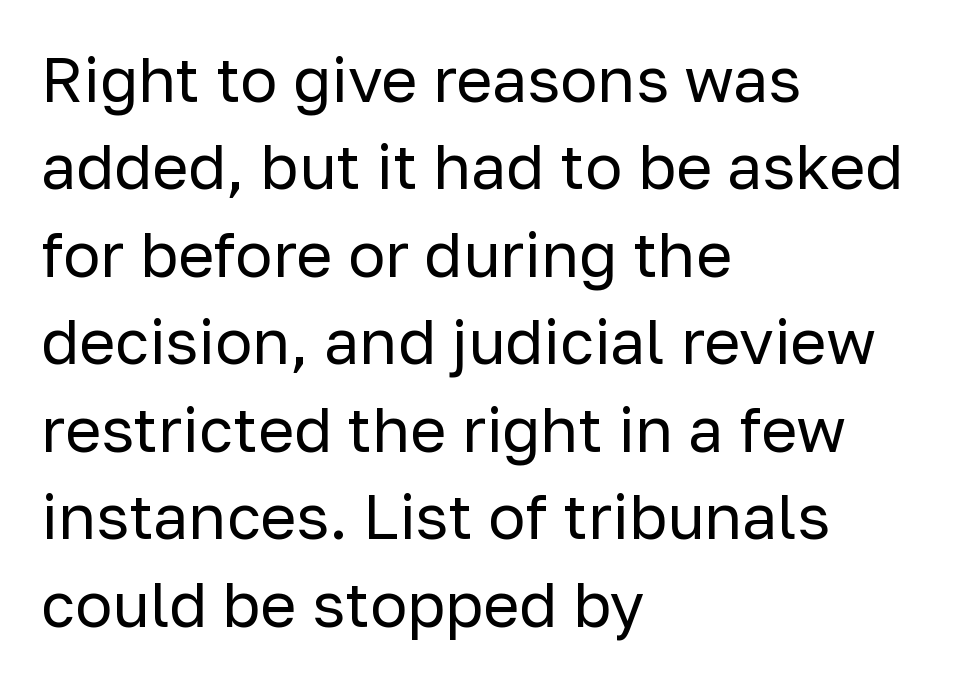
{"serif": "no", "italic": "no", "bold": "no", "weight": "regular", "width": "normal", "stroke_contrast": "low", "x_height": "medium", "monospaced": "no", "underline": "no", "align": "left", "line_spacing": "normal", "line_spacing_ratio": 1.41, "letter_spacing": "normal", "letter_spacing_em": 0.0, "glyph_px": 62}
